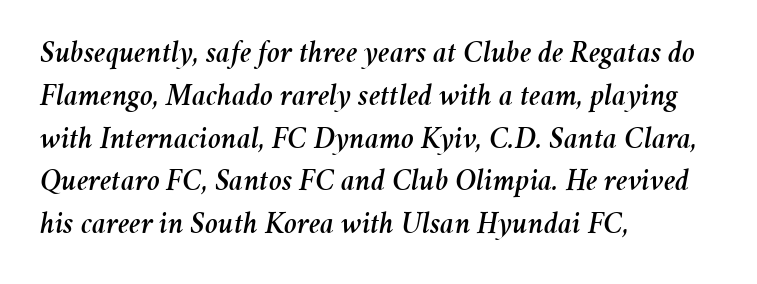
Q: Is the text italic (slanted)? A: Yes, it leans right by about 11 degrees.
Q: Is the text underlined? A: No.
Q: How is the paragraph aligned? A: Left-aligned.
Q: Is the spacing between letters normal or unusually wide? A: Normal.
Q: Is the spacing between lines tight, normal or loose? A: Normal.
Q: Width (condensed, normal, or wide)? A: Normal.
Q: Stroke contrast? A: Medium.
Q: x-height? A: Medium.
Q: Monospaced? A: No.
